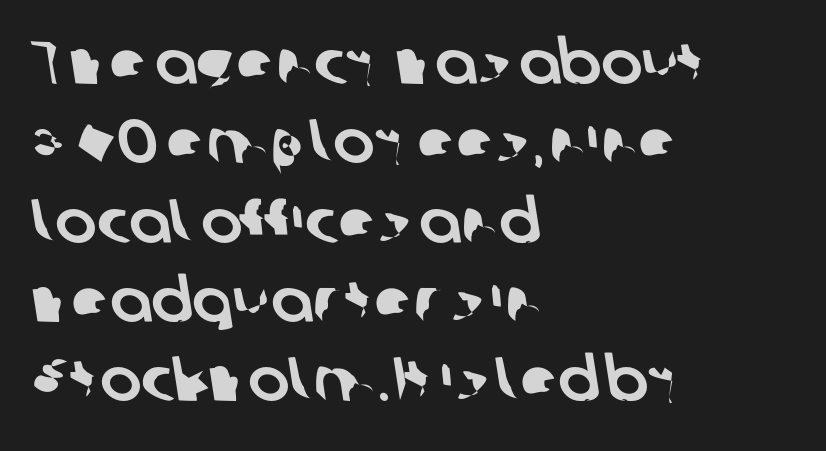
The face used here is proportionally spaced, like ordinary book or web type. This is sans-serif lettering, the kind often seen on screens and signage. Default kerning and tracking; the words read as compact shapes. The space directly below the letters is spotless. These lines stack with their left ends in a neat column.
